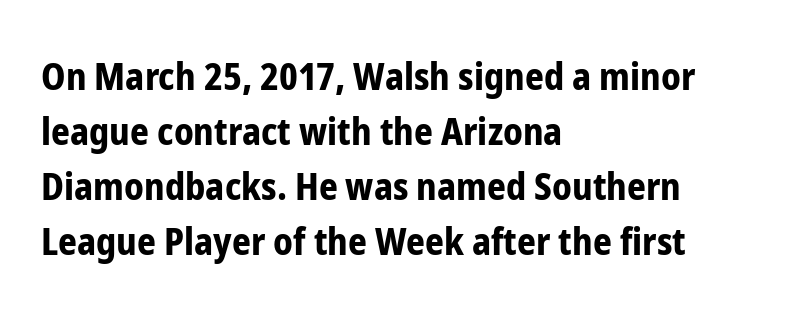
Q: Is the text bold? A: Yes.
Q: Is the text italic (slanted)? A: No, it is upright.
Q: Is the typeface a serif or a sans-serif typeface? A: Sans-serif.
Q: Is the text underlined? A: No.
Q: How is the paragraph aligned? A: Left-aligned.
Q: Is the spacing between letters normal or unusually wide? A: Normal.
Q: Is the spacing between lines tight, normal or loose? A: Normal.
Q: Width (condensed, normal, or wide)? A: Condensed.
Q: Stroke contrast? A: Low.
Q: x-height? A: Medium.
Q: Monospaced? A: No.
